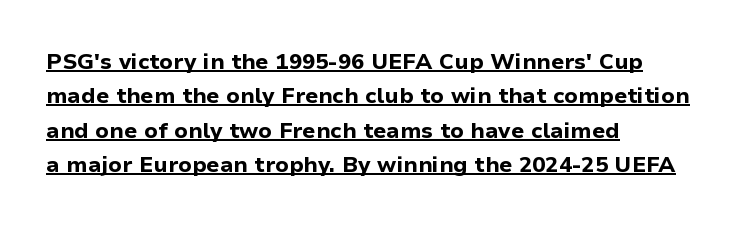
{"italic": "no", "bold": "yes", "underline": "yes", "align": "left", "line_spacing": "normal", "line_spacing_ratio": 1.56, "letter_spacing": "normal", "letter_spacing_em": 0.0, "glyph_px": 22}
